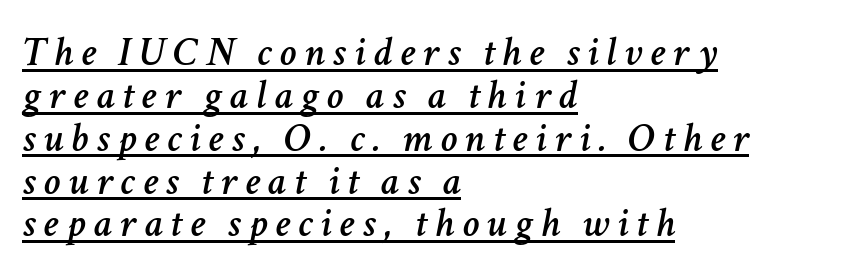
Each line of the rendering has a horizontal stroke beneath the glyphs. Cramped leading. The text block is weighted toward the left margin, trailing off unevenly rightward. The rendering uses natural spacing where letterforms have individual widths. Slant detected: the letters are inclined.
